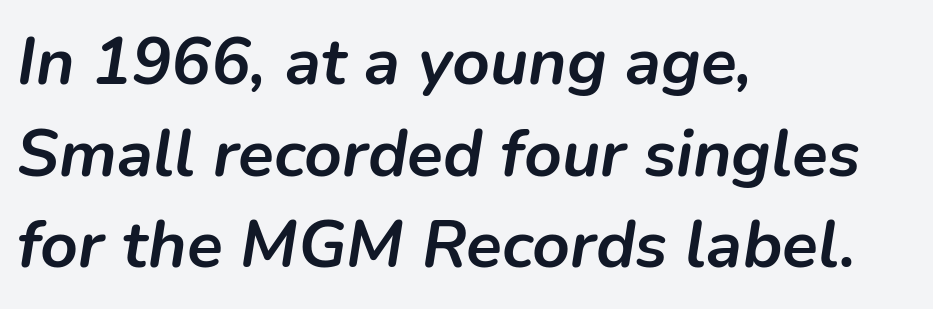
{"italic": "yes", "lean": "right", "slant_degrees": 9, "bold": "yes", "weight": "semibold", "width": "normal", "stroke_contrast": "low", "x_height": "medium", "monospaced": "no", "underline": "no", "align": "left", "line_spacing": "normal", "line_spacing_ratio": 1.39, "letter_spacing": "normal", "letter_spacing_em": 0.0, "glyph_px": 66}
